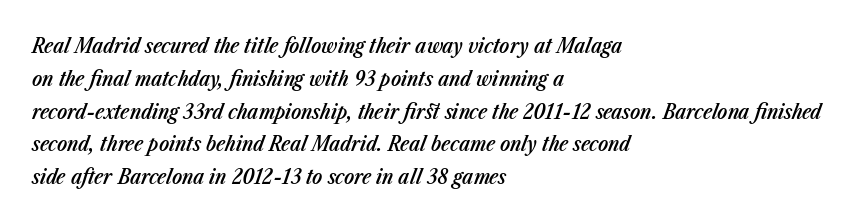
In terms of leading, this rendering sits right in the middle. Short and long lines alike share a common starting point at left. The sample has been set in demibold, a notch under bold. A typesetter would mark this as italic.
